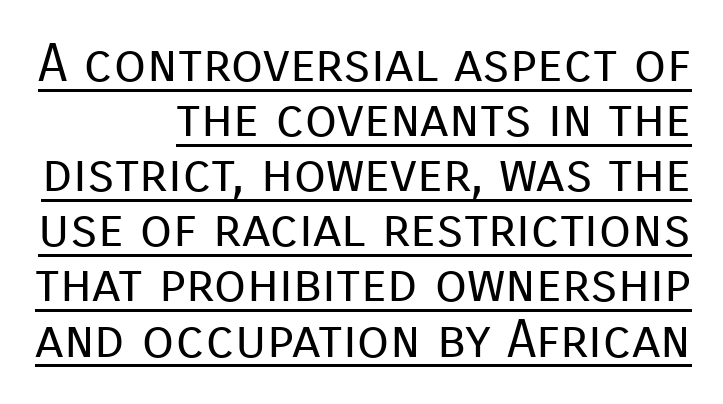
Q: Is the text bold? A: No.
Q: Is the text italic (slanted)? A: No, it is upright.
Q: Is the typeface a serif or a sans-serif typeface? A: Sans-serif.
Q: Is the text underlined? A: Yes.
Q: Is the spacing between letters normal or unusually wide? A: Normal.
Q: Is the spacing between lines tight, normal or loose? A: Tight.
Q: Width (condensed, normal, or wide)? A: Normal.
Q: Stroke contrast? A: Low.
Q: x-height? A: Medium.
Q: Monospaced? A: No.
